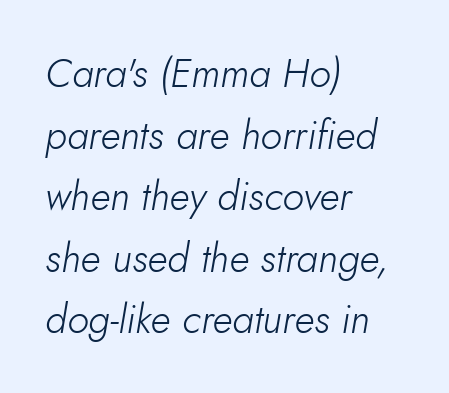
{"italic": "yes", "lean": "right", "slant_degrees": 10, "bold": "no", "weight": "light", "width": "normal", "stroke_contrast": "low", "x_height": "small", "monospaced": "no", "underline": "no", "align": "left", "line_spacing": "normal", "line_spacing_ratio": 1.54, "letter_spacing": "normal", "letter_spacing_em": 0.0, "glyph_px": 40}
